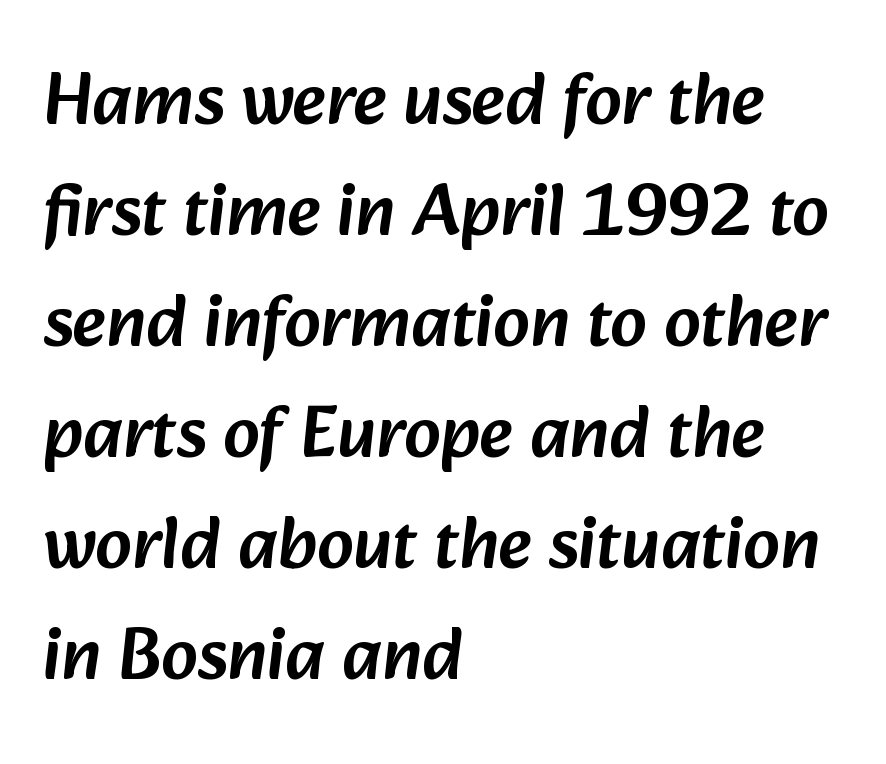
Q: Is the typeface a serif or a sans-serif typeface? A: Sans-serif.
Q: Is the text underlined? A: No.
Q: How is the paragraph aligned? A: Left-aligned.
Q: Is the spacing between letters normal or unusually wide? A: Normal.
Q: Is the spacing between lines tight, normal or loose? A: Normal.
Q: Width (condensed, normal, or wide)? A: Normal.
Q: Stroke contrast? A: Low.
Q: x-height? A: Medium.
Q: Monospaced? A: No.
